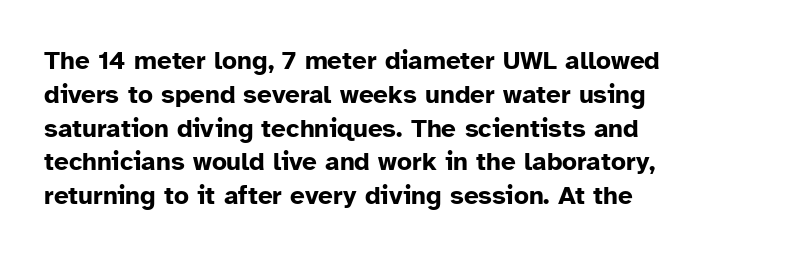
The image shows 26 px bold type, upright; set left-aligned, normal line spacing (1.3x), normal letter spacing, not underlined.
